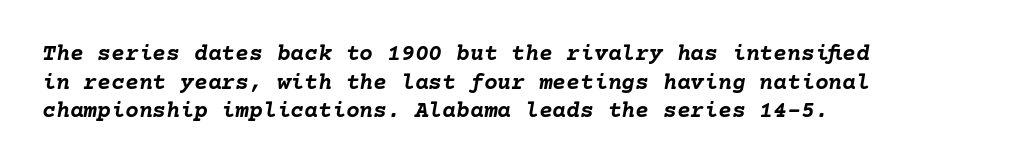
The image shows 23 px bold type, italic (leaning right); set left-aligned, line spacing 1.24x, normal letter spacing, not underlined.
